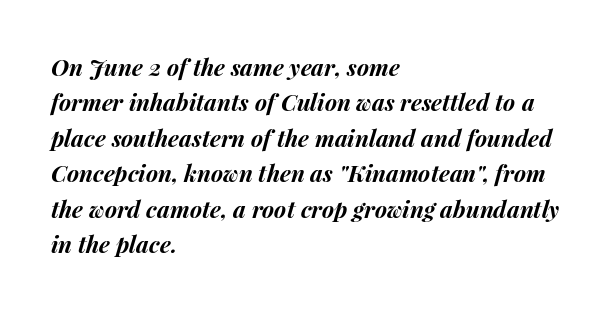
{"italic": "yes", "lean": "right", "slant_degrees": 15, "bold": "yes", "underline": "no", "align": "left", "line_spacing": "normal", "line_spacing_ratio": 1.54, "letter_spacing": "normal", "letter_spacing_em": 0.0, "glyph_px": 23}
